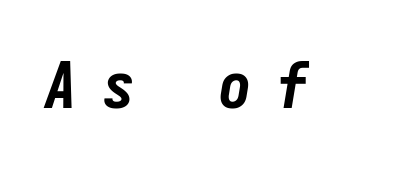
Q: Is the text bold? A: Yes.
Q: Is the text italic (slanted)? A: Yes, it leans right by about 9 degrees.
Q: Is the text underlined? A: No.
Q: Is the spacing between letters normal or unusually wide? A: Unusually wide.
Q: Width (condensed, normal, or wide)? A: Condensed.
Q: Stroke contrast? A: Low.
Q: x-height? A: Medium.
Q: Monospaced? A: Yes.
